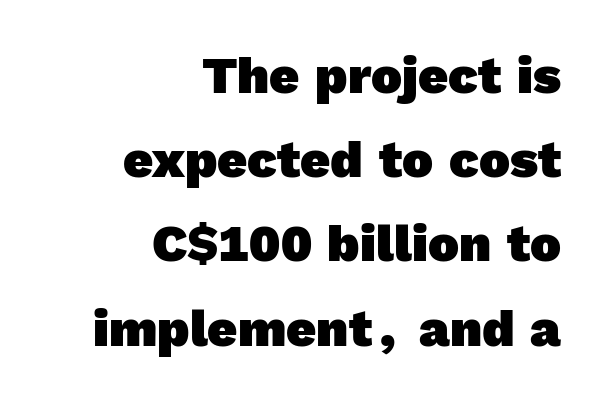
Q: Is the text bold? A: Yes.
Q: Is the typeface a serif or a sans-serif typeface? A: Sans-serif.
Q: Is the text underlined? A: No.
Q: How is the paragraph aligned? A: Right-aligned.
Q: Is the spacing between letters normal or unusually wide? A: Normal.
Q: Is the spacing between lines tight, normal or loose? A: Normal.
Q: Width (condensed, normal, or wide)? A: Normal.
Q: x-height? A: Medium.
Q: Monospaced? A: No.
